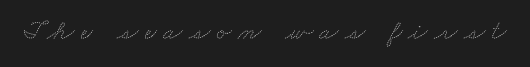
{"bold": "no", "weight": "thin", "width": "wide", "stroke_contrast": "medium", "x_height": "small", "monospaced": "no", "underline": "no", "letter_spacing": "wide", "letter_spacing_em": 0.22, "glyph_px": 28}
